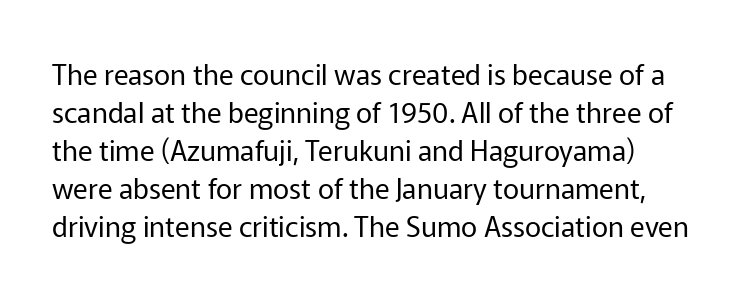
The image shows 28 px regular-weight sans-serif type, upright; set normal line spacing (1.36x), normal letter spacing, not underlined; low stroke contrast and a medium x-height.
